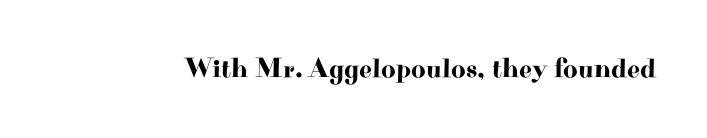
The image shows 28 px wide serif type, upright; set normal letter spacing, not underlined; high stroke contrast and a small x-height.
